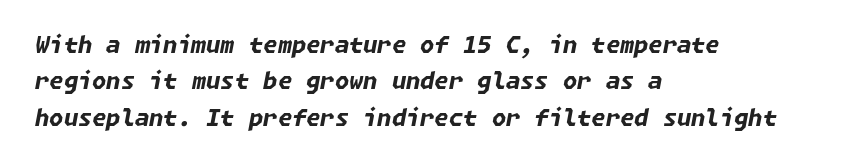
The passage shown is emphatically bold. Notice how the stems are inclined rather than vertical — that's the hallmark of italics. Short and long lines alike share a common starting point at left. Decoration check: the copy has no underline. Leading matches the norm, producing a regular column.
